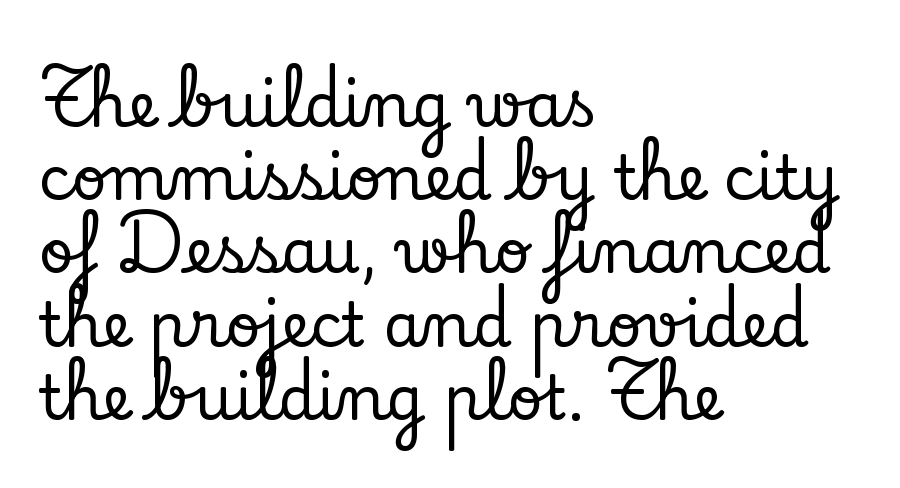
The image shows 61 px serif type, upright; set left-aligned, line spacing 1.2x, normal letter spacing, not underlined; low stroke contrast and a small x-height.
